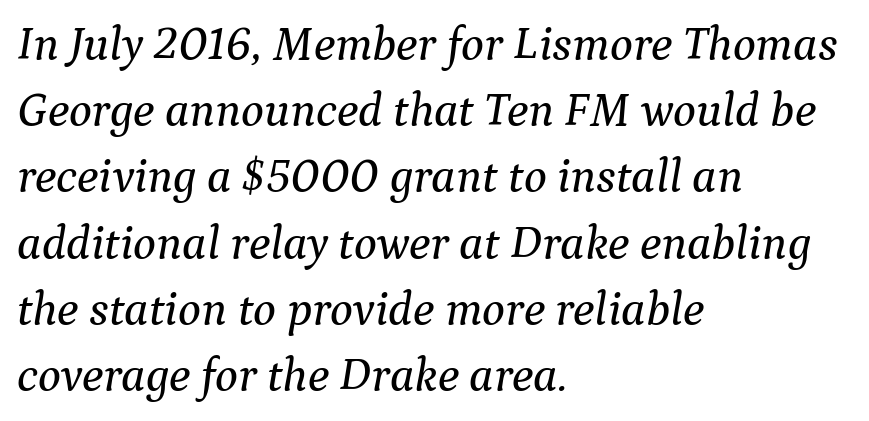
The image shows 48 px serif type, italic (leaning right); set left-aligned, normal line spacing (1.38x), normal letter spacing, not underlined; medium stroke contrast and a medium x-height.
